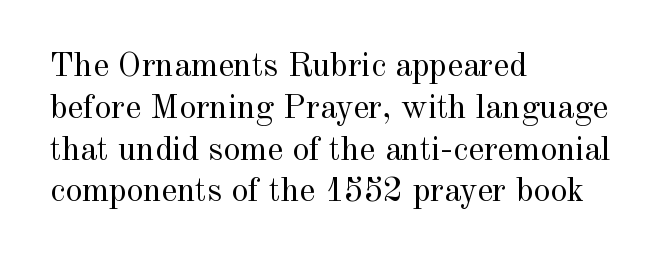
The image shows 34 px regular-weight serif type, upright; set left-aligned, line spacing 1.23x, normal letter spacing, not underlined; a small x-height.
